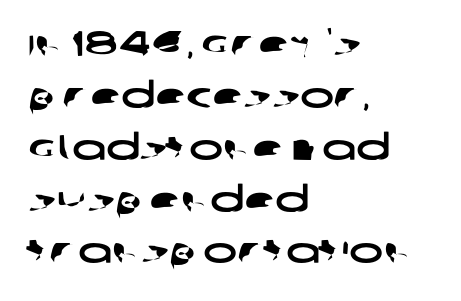
The ragged edge is on the right, which tells us the setting is flush left. The baseline area is clear. Each word holds together tightly as a unit, with standard inter-letter gaps. Each letter's strokes conclude bluntly, with no projecting serifs.
